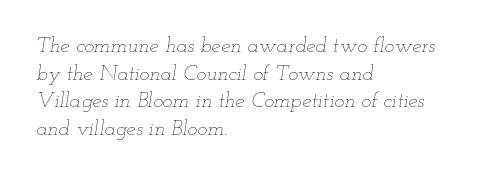
Notice how descenders clear the ascenders below comfortably — that's standard leading. The compositor pushed each line to the left boundary. Rule under the text: the space is simply empty. Slanted lettering throughout. Each stroke keeps to a modest, everyday thickness or less.
